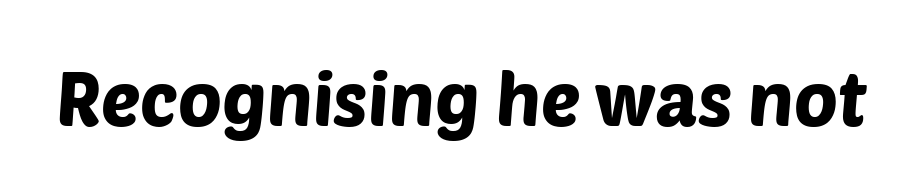
The glyphs are unaccompanied by any horizontal stroke below them. No extra tracking has been applied to these lines. Examine the stroke ends and you'll find no serifs. Is this a fixed-width face? No — the glyphs have proportional, varying widths.
